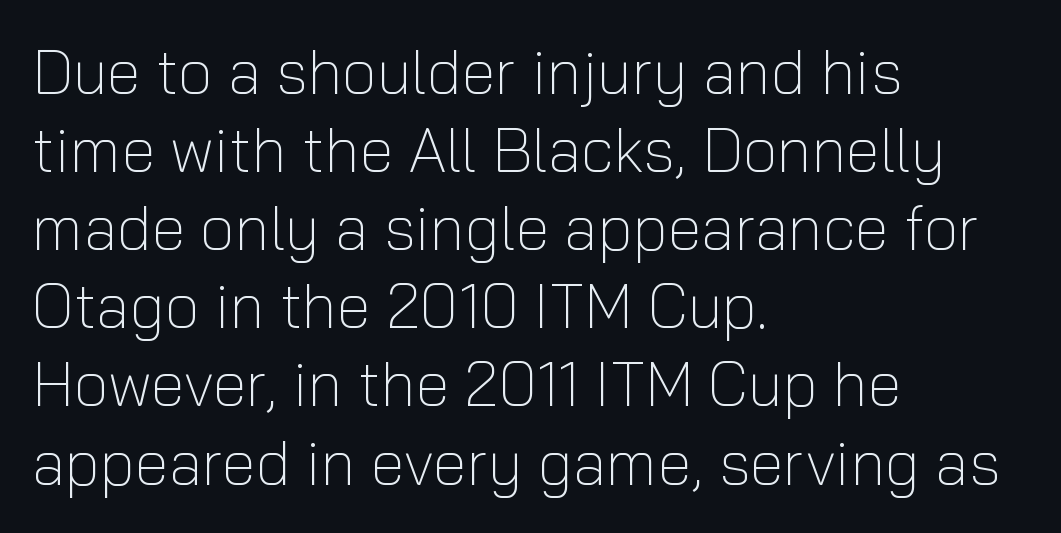
{"serif": "no", "italic": "no", "bold": "no", "weight": "light", "width": "normal", "stroke_contrast": "low", "x_height": "medium", "monospaced": "no", "underline": "no", "align": "left", "line_spacing": "normal", "line_spacing_ratio": 1.26, "letter_spacing": "normal", "letter_spacing_em": 0.0, "glyph_px": 62}
